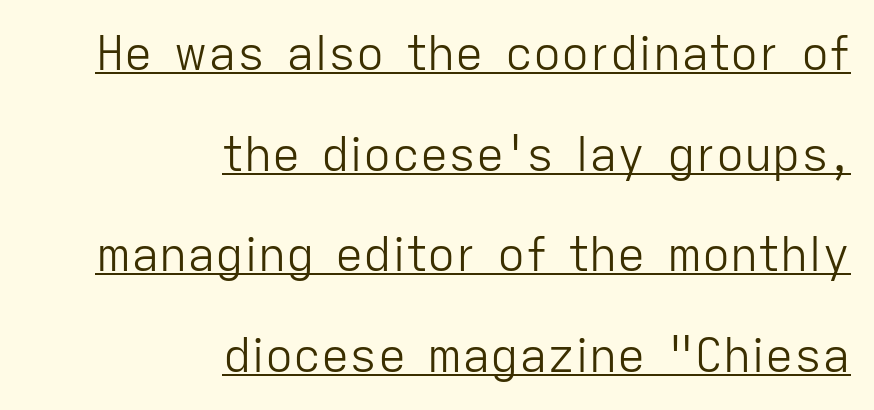
The passage shown is not bold in any degree. The rendered words wear a rule along their underside. Nope, no serifs anywhere on these letters. The axis of the letterforms is exactly vertical. If you drew a ruler down the right edge, every line would touch it. The tracking reads as untouched default to a designer's eye.
